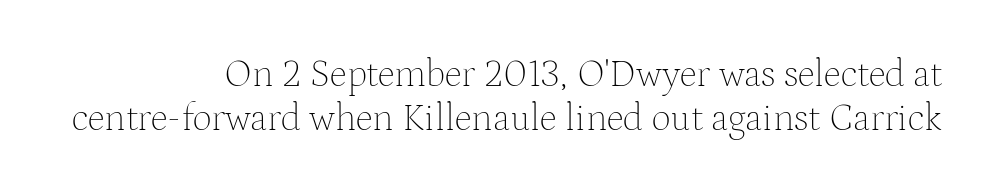
Compared with a typical body face, this is equally light or lighter still. The face used here is seriffed, in the tradition of book romans. If you measured baseline to baseline, you'd find a short distance. Note the varied advance widths — an 'i' is clearly narrower than an 'm'. A student would call this right alignment; a typographer would say flush right, rag left. The letters stand upright; this is a roman face.
